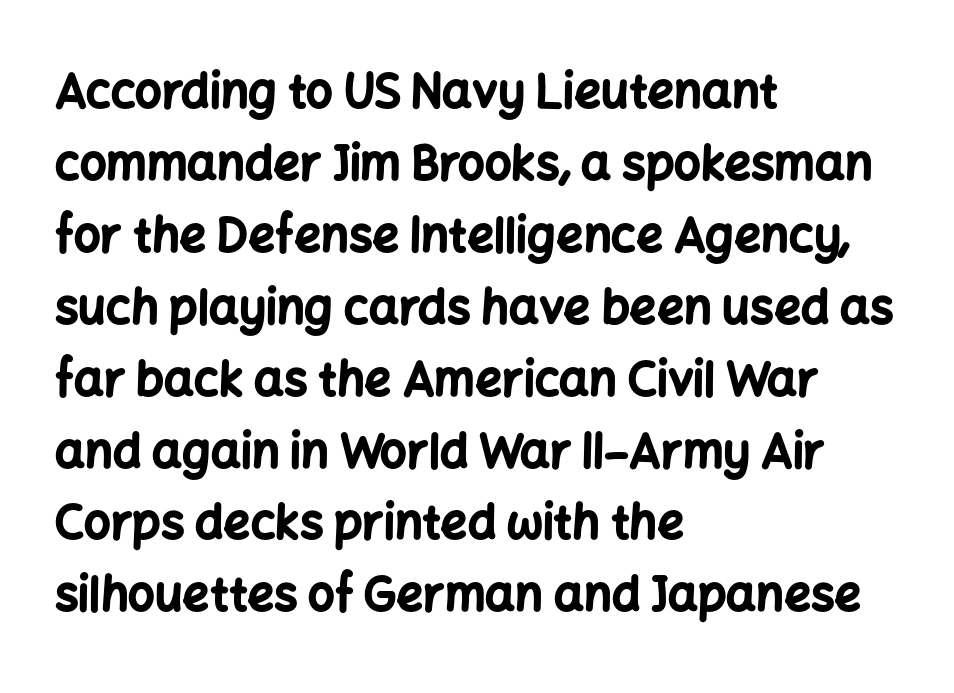
The image shows 47 px bold sans-serif type, upright; set left-aligned, normal line spacing (1.53x), normal letter spacing, not underlined; low stroke contrast and a medium x-height.
